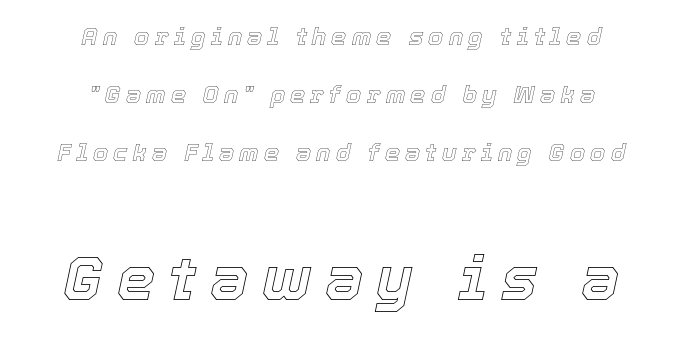
The setting favours the middle, as headings and verse often do. The passage shown stacks its lines with a broad gap. You could not count columns in this text — the font is proportionally spaced. Just letters on the line, the space beneath them empty. Italic? Definitely — the glyphs are oblique.
